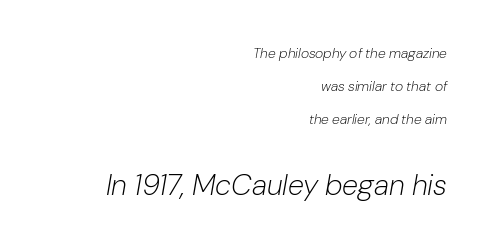
The image shows 29 px light type, italic (leaning right); set right-aligned, loose line spacing (2.35x), normal letter spacing, not underlined; the second (bottom) block is 2.07x larger; low stroke contrast and a medium x-height.
